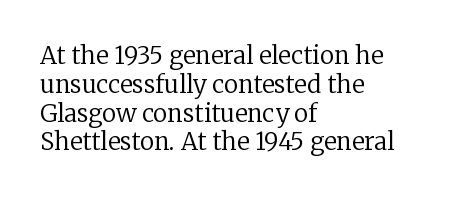
{"italic": "no", "bold": "no", "underline": "no", "align": "left", "line_spacing_ratio": 1.2, "letter_spacing": "normal", "letter_spacing_em": 0.0, "glyph_px": 24}
